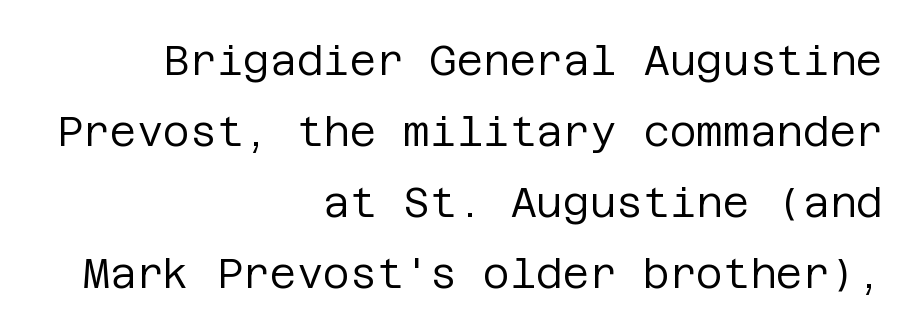
The image shows 41 px regular-weight sans-serif type, upright; set right-aligned, line spacing 1.73x, normal letter spacing, not underlined; low stroke contrast and a large x-height.
